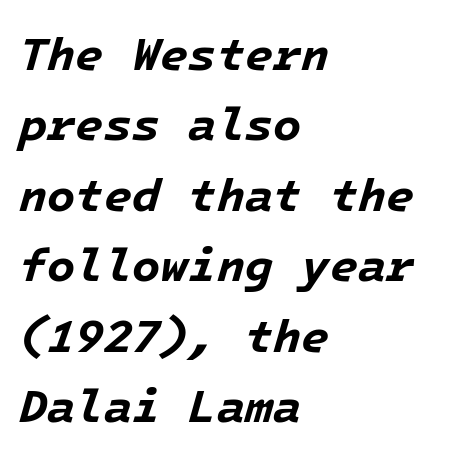
{"italic": "yes", "lean": "right", "slant_degrees": 16, "bold": "yes", "weight": "bold", "width": "normal", "stroke_contrast": "low", "x_height": "medium", "underline": "no", "align": "left", "line_spacing": "normal", "line_spacing_ratio": 1.53, "letter_spacing": "normal", "letter_spacing_em": 0.0, "glyph_px": 46}
